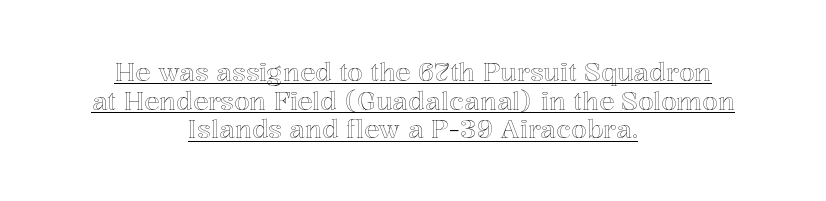
Q: Is the text italic (slanted)? A: No, it is upright.
Q: Is the text underlined? A: Yes.
Q: How is the paragraph aligned? A: Centered.
Q: Is the spacing between letters normal or unusually wide? A: Normal.
Q: Is the spacing between lines tight, normal or loose? A: Tight.
